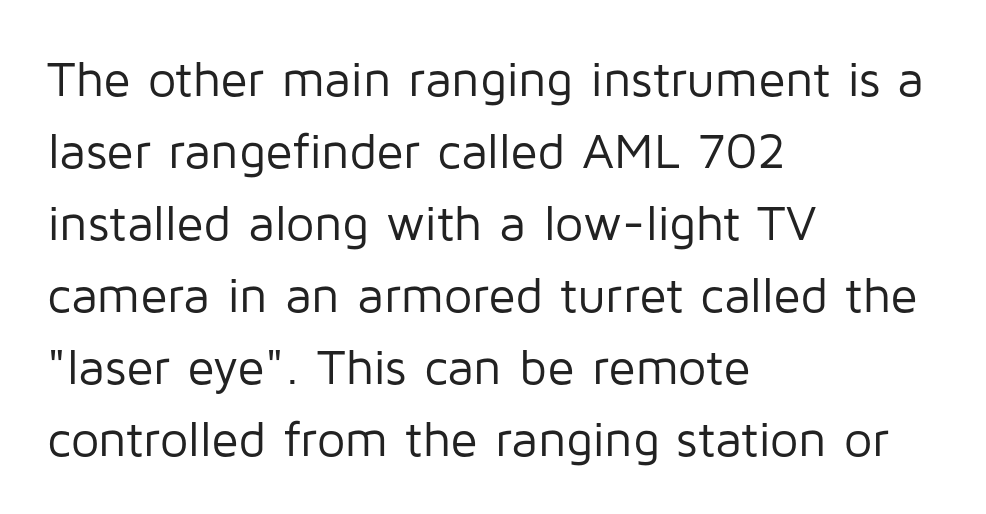
Q: Is the text bold? A: No.
Q: Is the text italic (slanted)? A: No, it is upright.
Q: Is the typeface a serif or a sans-serif typeface? A: Sans-serif.
Q: Is the text underlined? A: No.
Q: How is the paragraph aligned? A: Left-aligned.
Q: Is the spacing between letters normal or unusually wide? A: Normal.
Q: Is the spacing between lines tight, normal or loose? A: Normal.
Q: Width (condensed, normal, or wide)? A: Normal.
Q: Stroke contrast? A: Low.
Q: x-height? A: Medium.
Q: Monospaced? A: No.
